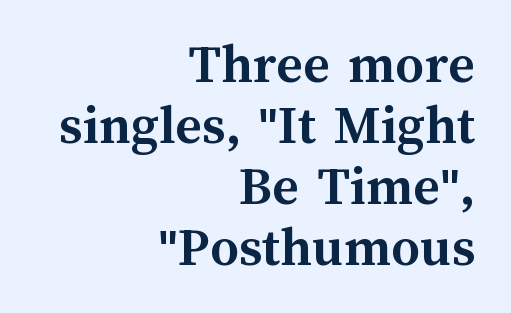
{"italic": "no", "bold": "yes", "weight": "semibold", "width": "normal", "stroke_contrast": "medium", "x_height": "medium", "monospaced": "no", "underline": "no", "align": "right", "line_spacing": "tight", "line_spacing_ratio": 1.07, "letter_spacing": "normal", "letter_spacing_em": 0.0, "glyph_px": 57}
